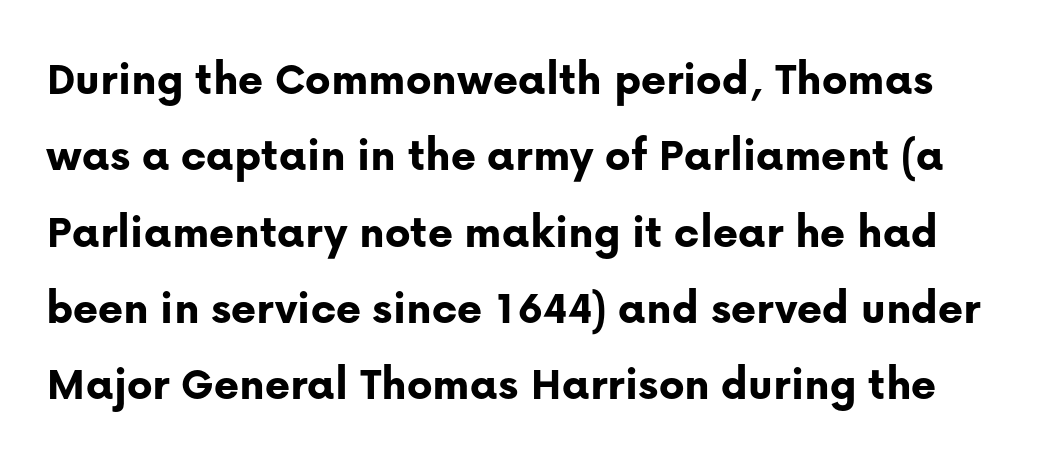
Q: Is the text bold? A: Yes.
Q: Is the text italic (slanted)? A: No, it is upright.
Q: Is the typeface a serif or a sans-serif typeface? A: Sans-serif.
Q: Is the text underlined? A: No.
Q: Is the spacing between letters normal or unusually wide? A: Normal.
Q: Is the spacing between lines tight, normal or loose? A: Normal.
Q: Width (condensed, normal, or wide)? A: Normal.
Q: Stroke contrast? A: Low.
Q: x-height? A: Medium.
Q: Monospaced? A: No.
